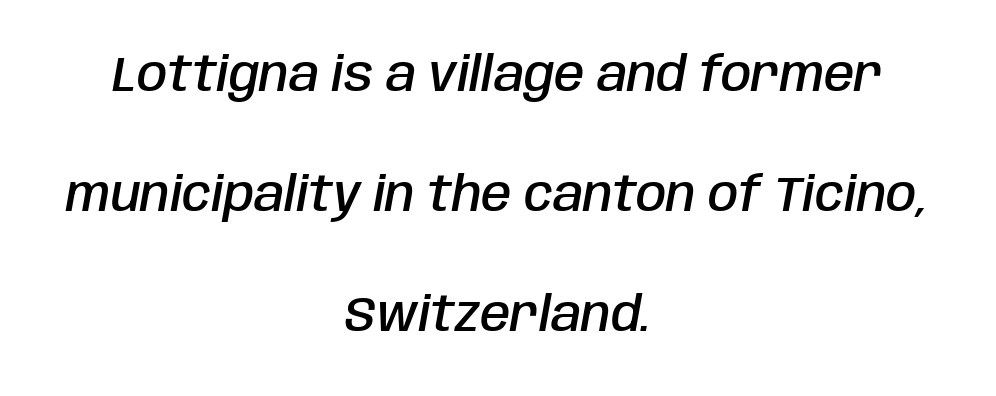
A typesetter would call this leading open, well beyond the default. The letters sit at their default tracking, neither squeezed nor spread. Horizontal alignment here is central, giving a formal, balanced look. There's an unmistakable incline to the writing here. The passage shown is semibold, sitting just below true bold. Is this a fixed-width face? No — the glyphs have proportional, varying widths.
